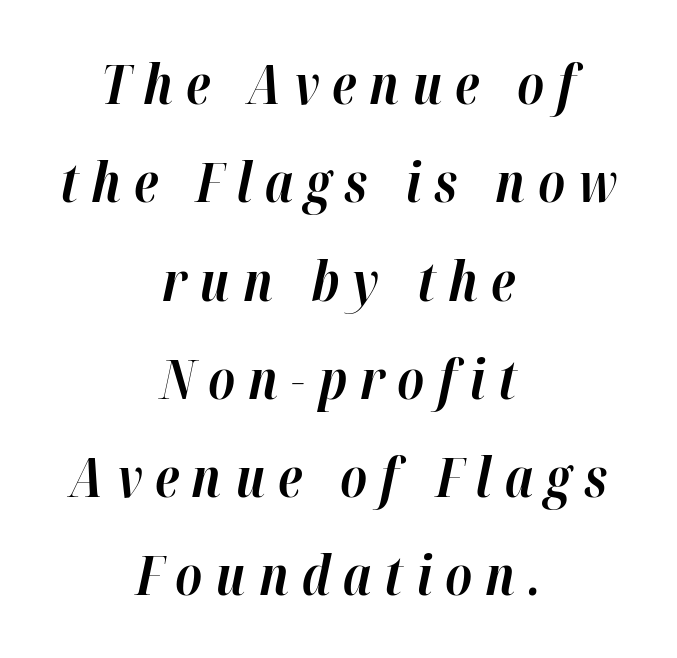
Q: Is the text bold? A: Yes.
Q: Is the text italic (slanted)? A: Yes, it leans right by about 12 degrees.
Q: Is the text underlined? A: No.
Q: How is the paragraph aligned? A: Centered.
Q: Is the spacing between letters normal or unusually wide? A: Unusually wide.
Q: Width (condensed, normal, or wide)? A: Normal.
Q: Stroke contrast? A: High.
Q: x-height? A: Medium.
Q: Monospaced? A: No.
